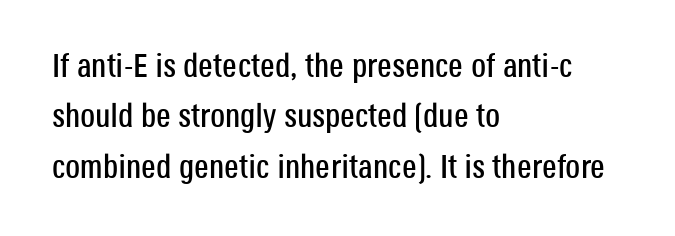
{"serif": "no", "italic": "no", "width": "condensed", "stroke_contrast": "low", "x_height": "large", "monospaced": "no", "underline": "no", "align": "left", "line_spacing": "normal", "line_spacing_ratio": 1.53, "letter_spacing": "normal", "letter_spacing_em": 0.0, "glyph_px": 33}
